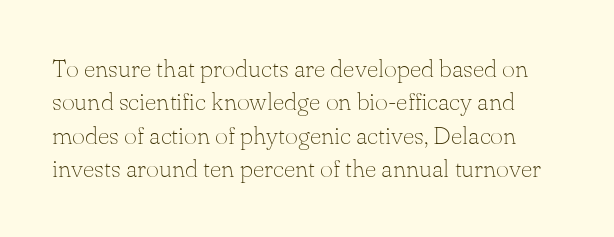
A typesetter would mark this as roman, not italic. Unmarked baselines from the first word to the last. The line texture is even and compact thanks to regular tracking. Reading down the column, the eye jumps a familiar distance to each next line.
